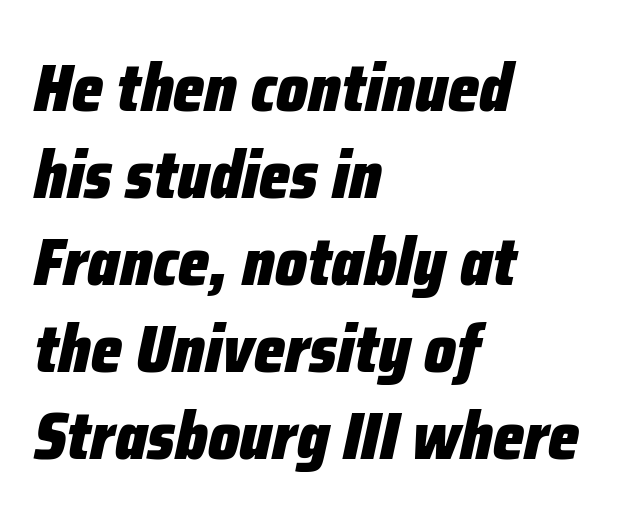
{"italic": "yes", "lean": "right", "slant_degrees": 12, "bold": "yes", "weight": "heavy", "width": "condensed", "stroke_contrast": "low", "x_height": "medium", "monospaced": "no", "underline": "no", "align": "left", "line_spacing": "normal", "line_spacing_ratio": 1.3, "letter_spacing": "normal", "letter_spacing_em": 0.0, "glyph_px": 67}
